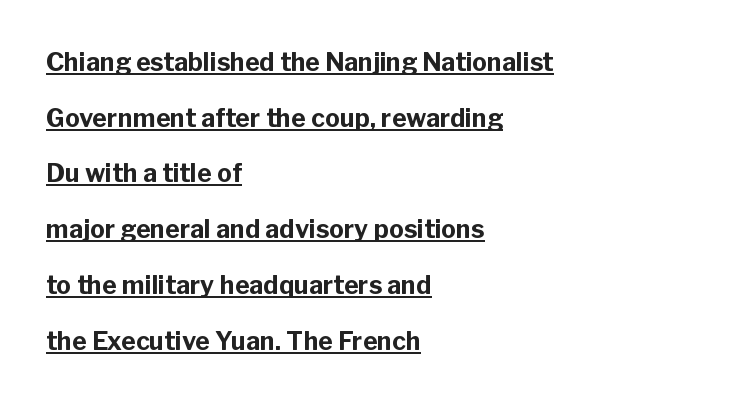
Letter spacing: default. Every word sits above its own underline. Rendered with straight, roman letterforms. Notice the wide empty band between every row — that's loose leading. The glyphs have the mass of a bold cut.
